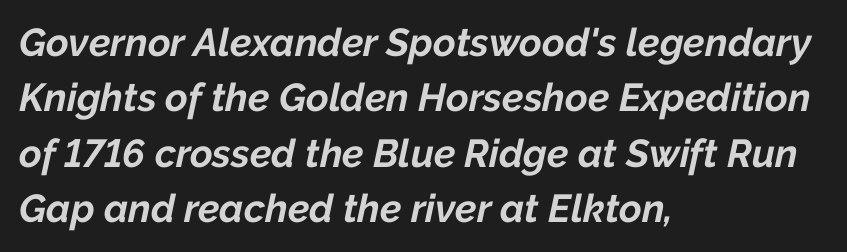
The image shows 39 px bold type, italic (leaning right); set left-aligned, normal line spacing (1.42x), normal letter spacing, not underlined; low stroke contrast and a medium x-height.
